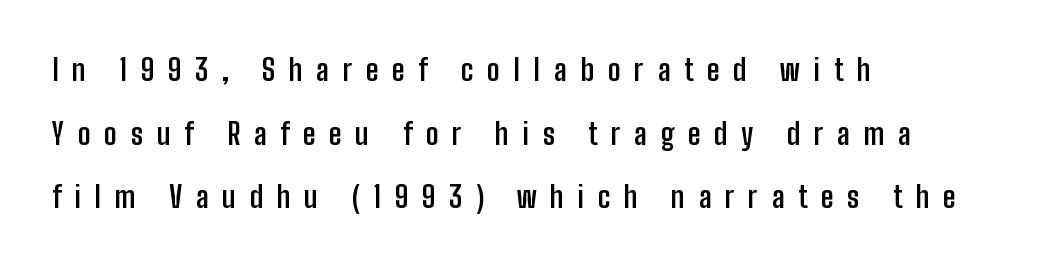
Typographic density is high because the face is bold. Nothing sits at the stroke ends, so this counts as sans-serif. Line spacing here is loose. Is the letter spacing exaggerated? Yes — the characters are pushed far apart. Which margin do the lines hug? The left one — the right edge is uneven. The typography opts for an upright posture over an oblique one.
